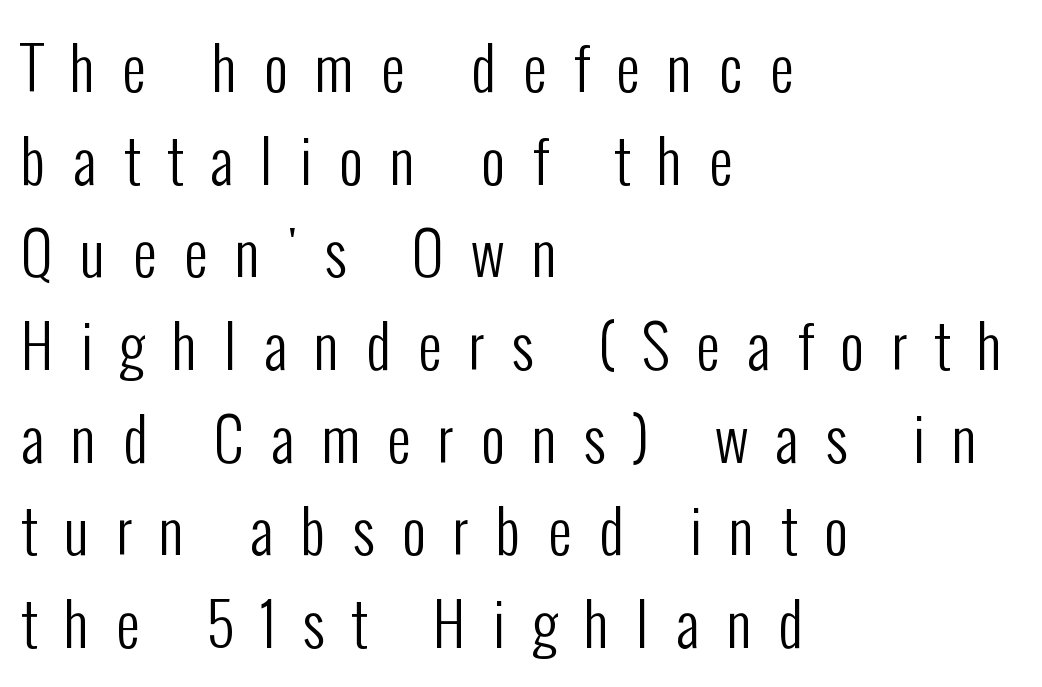
Q: Is the text bold? A: No.
Q: Is the text italic (slanted)? A: No, it is upright.
Q: Is the typeface a serif or a sans-serif typeface? A: Sans-serif.
Q: Is the text underlined? A: No.
Q: How is the paragraph aligned? A: Left-aligned.
Q: Is the spacing between letters normal or unusually wide? A: Unusually wide.
Q: Is the spacing between lines tight, normal or loose? A: Normal.
Q: Width (condensed, normal, or wide)? A: Condensed.
Q: Stroke contrast? A: Low.
Q: x-height? A: Medium.
Q: Monospaced? A: No.
